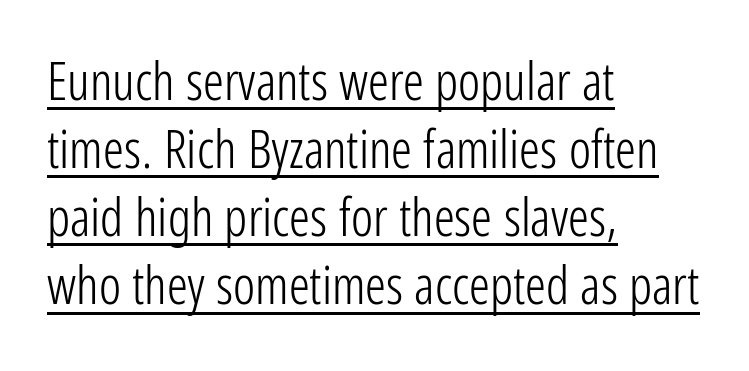
Tracking value appears to be zero — textbook default spacing. What decoration does the sample have? An underline. What's the leading like? Ordinary, nothing unusual. Do the characters align in a grid? No, the font is proportional. Every character sits straight up, as roman type does. Does the copy run flush right? No — it runs flush left.
